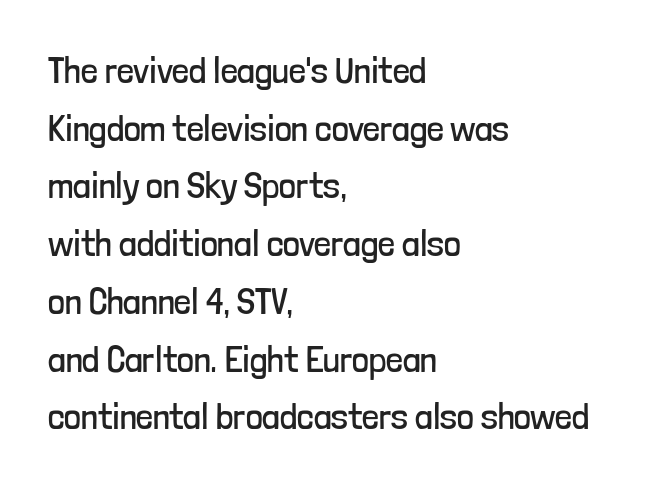
{"serif": "no", "italic": "no", "bold": "no", "weight": "regular", "width": "condensed", "stroke_contrast": "low", "x_height": "medium", "monospaced": "no", "underline": "no", "align": "left", "line_spacing": "normal", "line_spacing_ratio": 1.56, "letter_spacing": "normal", "letter_spacing_em": 0.0, "glyph_px": 37}
